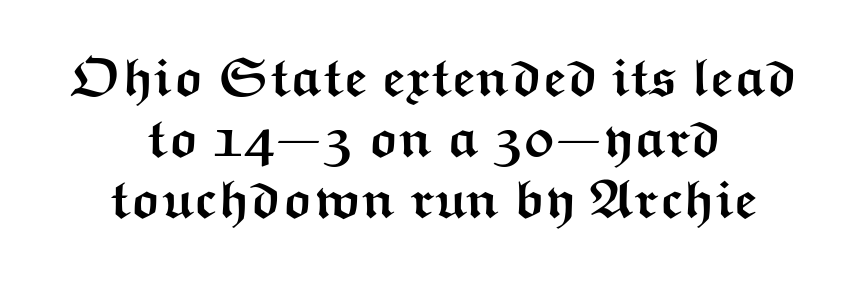
Q: Is the text bold? A: Yes.
Q: Is the text italic (slanted)? A: No, it is upright.
Q: Is the typeface a serif or a sans-serif typeface? A: Sans-serif.
Q: Is the text underlined? A: No.
Q: How is the paragraph aligned? A: Centered.
Q: Is the spacing between letters normal or unusually wide? A: Normal.
Q: Is the spacing between lines tight, normal or loose? A: Tight.
Q: Width (condensed, normal, or wide)? A: Wide.
Q: Stroke contrast? A: Medium.
Q: x-height? A: Medium.
Q: Monospaced? A: No.
